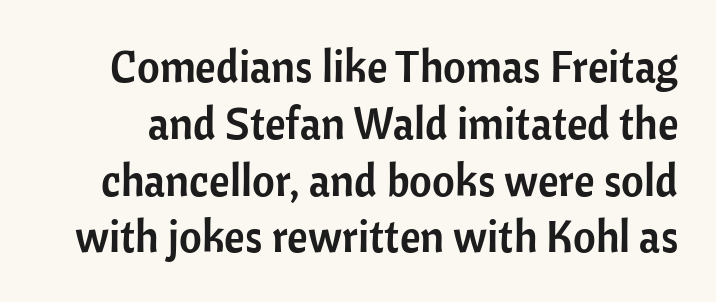
The image shows 44 px sans-serif type, upright; set normal line spacing (1.29x), normal letter spacing, not underlined; low stroke contrast and a medium x-height.
